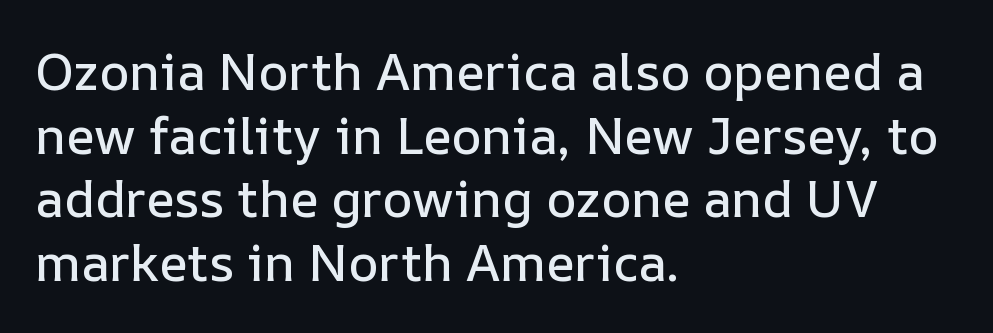
A typesetter would call this proportional, since set widths differ per character. Letter spacing: default. Horizontally, the lines are justified to the leading edge only. Beneath every word, the page is bare.
